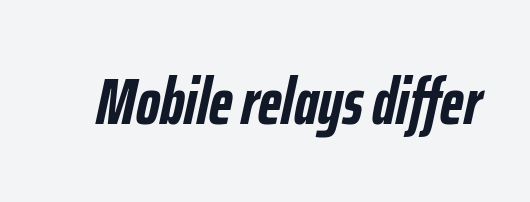
Think of a printed novel: that variable character pitch is what you see here. Look at the stroke-to-counter ratio: heavy, a bold. The typography opts for an oblique posture over an upright one. The passage shown is not underscored anywhere. The letters sit at their default tracking, neither squeezed nor spread.
